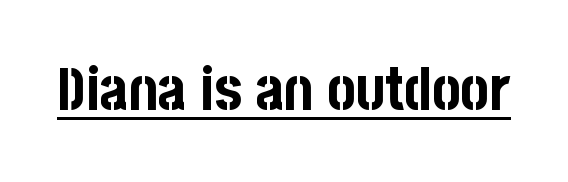
The image shows 60 px bold, condensed sans-serif type, upright; set normal letter spacing, underlined; low stroke contrast and a large x-height.
